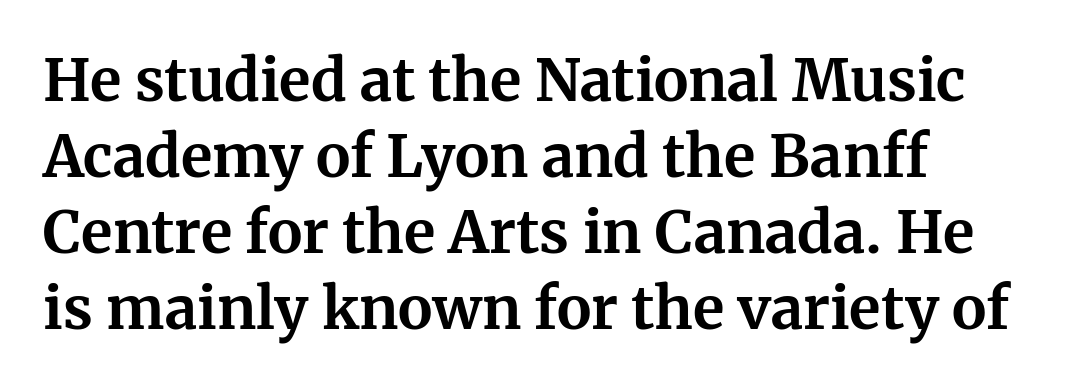
Q: Is the text bold? A: Yes.
Q: Is the text italic (slanted)? A: No, it is upright.
Q: Is the typeface a serif or a sans-serif typeface? A: Serif.
Q: Is the text underlined? A: No.
Q: Is the spacing between letters normal or unusually wide? A: Normal.
Q: Is the spacing between lines tight, normal or loose? A: Normal.
Q: Width (condensed, normal, or wide)? A: Normal.
Q: Stroke contrast? A: Medium.
Q: x-height? A: Medium.
Q: Monospaced? A: No.
